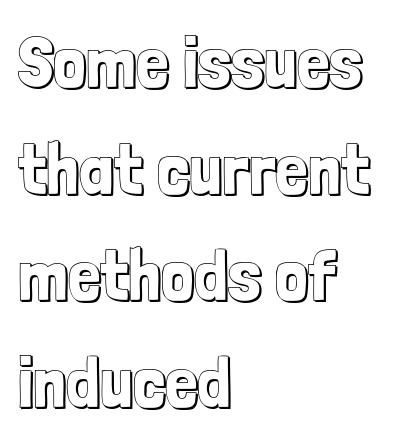
The image shows 73 px condensed type, upright; set left-aligned, normal line spacing (1.46x), normal letter spacing, not underlined; a medium x-height.
